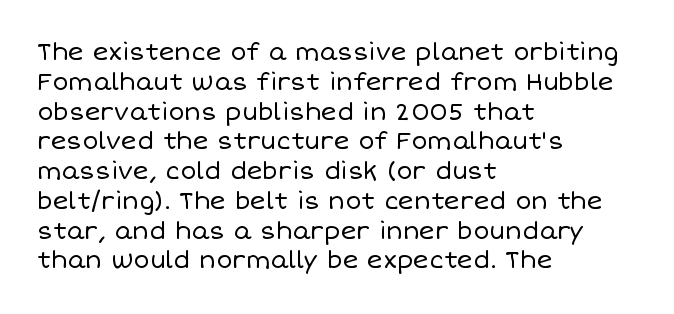
If you drew a line through each stem, it would be perfectly vertical. Tracking value appears to be zero — textbook default spacing. The rag falls on the right side of this text block. The face looks like a standard text weight, possibly lighter. The string is rendered with underlining switched off.
